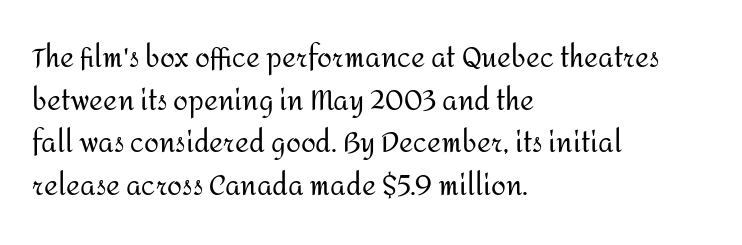
The ragged edge is on the right, which tells us the setting is flush left. Vertical strokes here are truly vertical. Heaviness? Minimal to ordinary, like unemphasized prose. Lines of text with bare space underneath.
